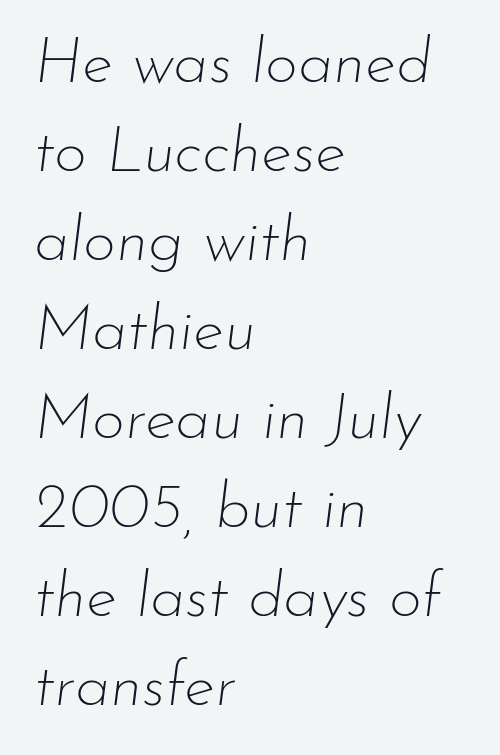
Q: Is the text bold? A: No.
Q: Is the text italic (slanted)? A: Yes, it leans right by about 7 degrees.
Q: Is the text underlined? A: No.
Q: How is the paragraph aligned? A: Left-aligned.
Q: Is the spacing between letters normal or unusually wide? A: Normal.
Q: Is the spacing between lines tight, normal or loose? A: Normal.
Q: Width (condensed, normal, or wide)? A: Normal.
Q: Stroke contrast? A: Low.
Q: x-height? A: Small.
Q: Monospaced? A: No.
